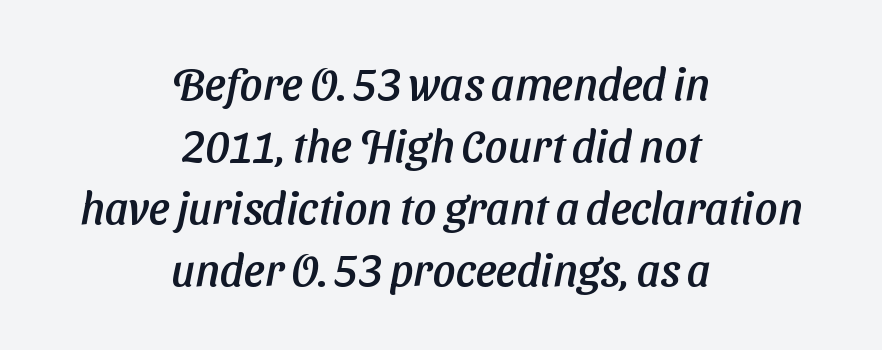
{"serif": "no", "width": "normal", "stroke_contrast": "low", "x_height": "medium", "monospaced": "no", "underline": "no", "align": "center", "line_spacing": "normal", "line_spacing_ratio": 1.38, "letter_spacing": "normal", "letter_spacing_em": 0.0, "glyph_px": 45}
